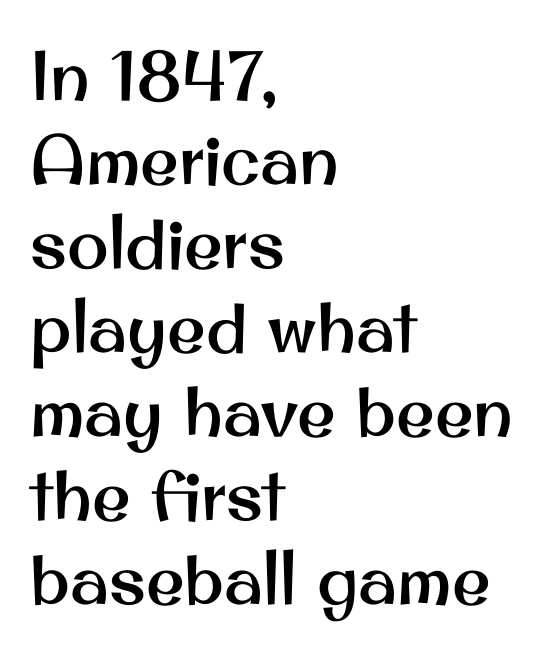
The image shows 70 px sans-serif type, upright; set left-aligned, line spacing 1.2x, normal letter spacing, not underlined; medium stroke contrast and a small x-height.
